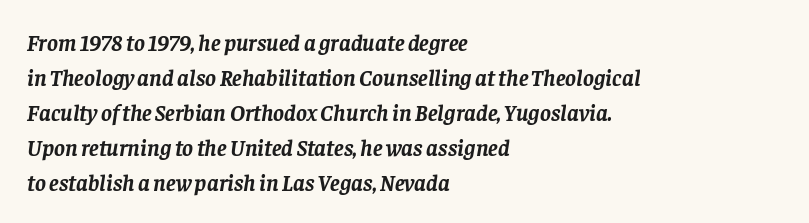
Q: Is the text bold? A: Yes.
Q: Is the text italic (slanted)? A: Yes, it leans right by about 8 degrees.
Q: Is the text underlined? A: No.
Q: How is the paragraph aligned? A: Left-aligned.
Q: Is the spacing between letters normal or unusually wide? A: Normal.
Q: Is the spacing between lines tight, normal or loose? A: Normal.
